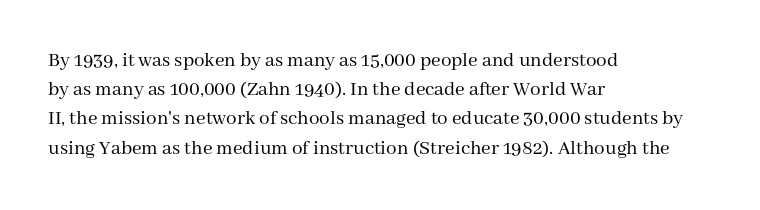
Q: Is the text bold? A: No.
Q: Is the text italic (slanted)? A: No, it is upright.
Q: Is the text underlined? A: No.
Q: How is the paragraph aligned? A: Left-aligned.
Q: Is the spacing between letters normal or unusually wide? A: Normal.
Q: Is the spacing between lines tight, normal or loose? A: Normal.
